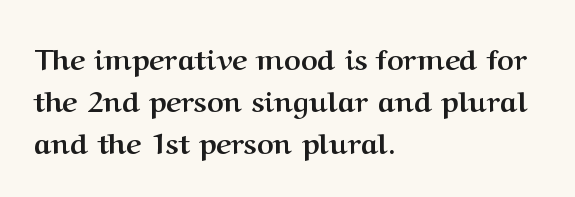
Underlining? Definitely not there. Are there feet on the stems? There are — it's a serif. Spacing between characters is what you'd get straight out of the box. Spacing verdict: proportional, widths tailored to each character.
